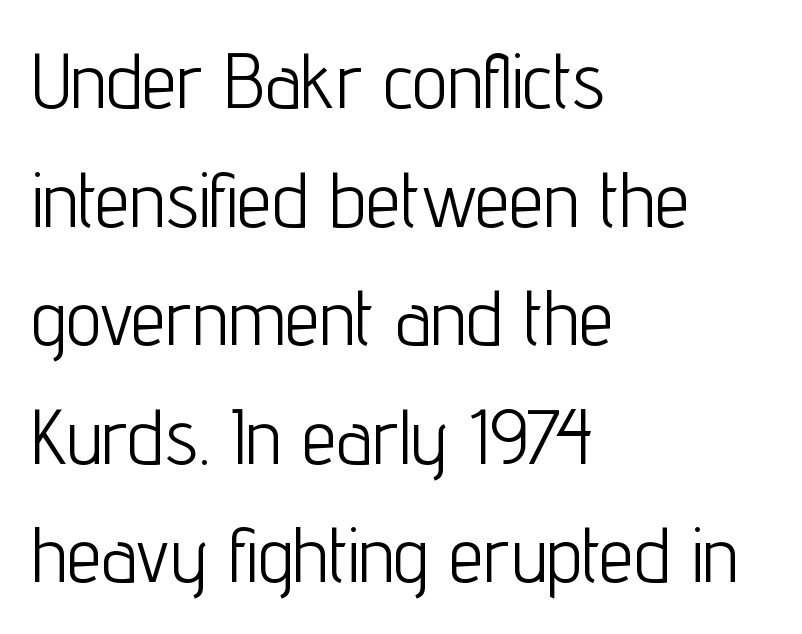
Q: Is the text bold? A: No.
Q: Is the text italic (slanted)? A: No, it is upright.
Q: Is the typeface a serif or a sans-serif typeface? A: Sans-serif.
Q: Is the text underlined? A: No.
Q: How is the paragraph aligned? A: Left-aligned.
Q: Is the spacing between letters normal or unusually wide? A: Normal.
Q: Is the spacing between lines tight, normal or loose? A: Normal.
Q: Width (condensed, normal, or wide)? A: Condensed.
Q: Stroke contrast? A: Low.
Q: x-height? A: Medium.
Q: Monospaced? A: No.
